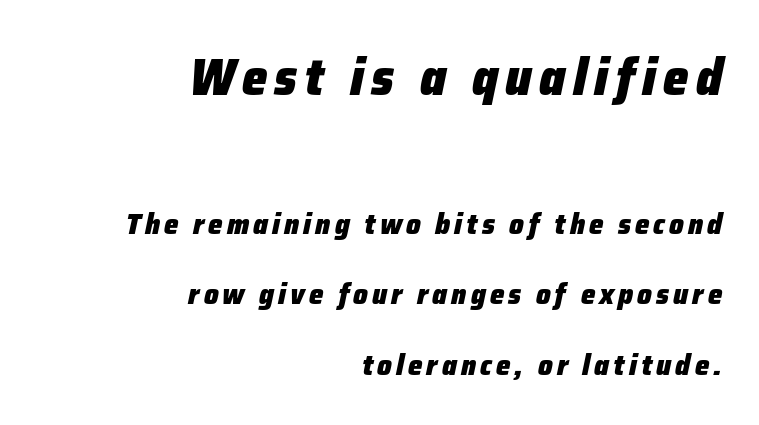
Q: Is the text bold? A: Yes.
Q: Is the text italic (slanted)? A: Yes, it leans right by about 12 degrees.
Q: Is the text underlined? A: No.
Q: How is the paragraph aligned? A: Right-aligned.
Q: Is the spacing between lines tight, normal or loose? A: Loose.
Q: Which block of text is set in a larger size, the first (top) or the second (bottom)? A: The first (top) one.
Q: Width (condensed, normal, or wide)? A: Normal.
Q: Stroke contrast? A: Low.
Q: x-height? A: Medium.
Q: Monospaced? A: No.
